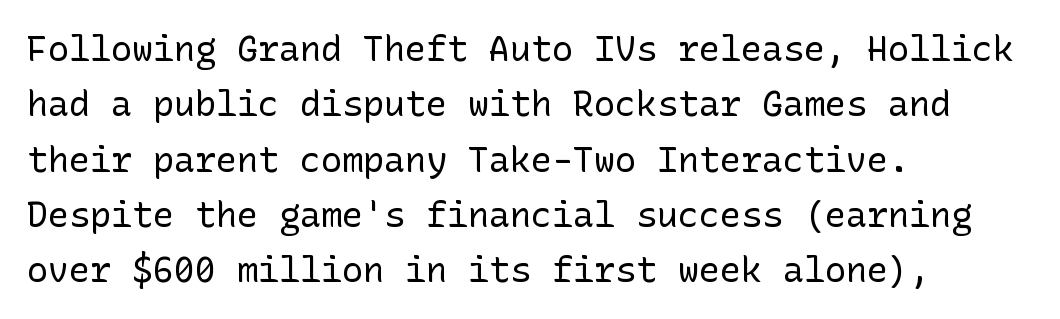
The image shows 35 px regular-weight sans-serif type, upright; set left-aligned, normal line spacing (1.58x), normal letter spacing, not underlined; low stroke contrast and a medium x-height.
